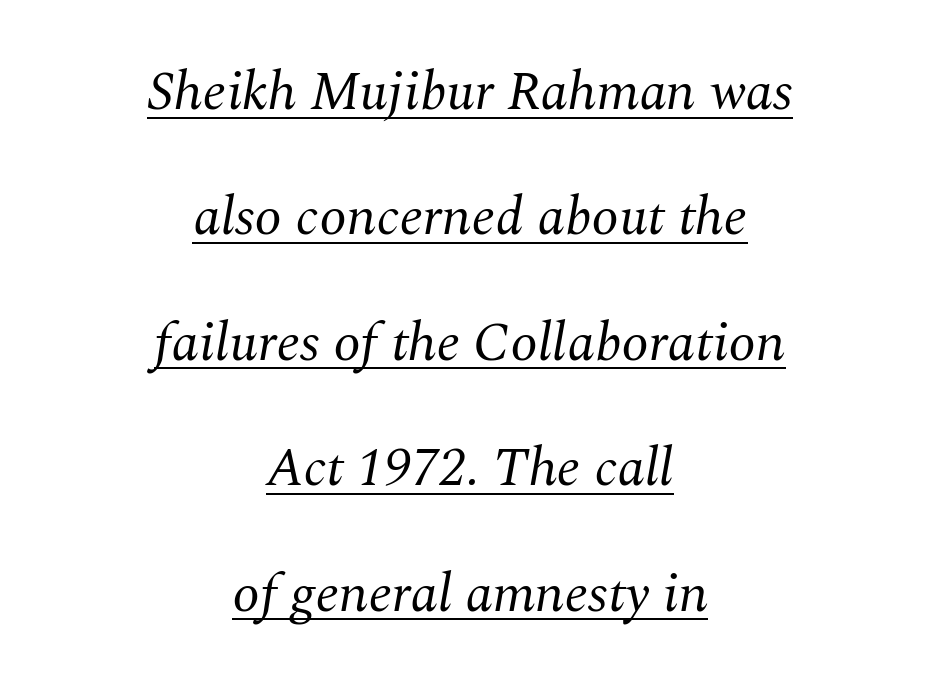
{"serif": "yes", "italic": "yes", "lean": "right", "slant_degrees": 10, "bold": "no", "weight": "regular", "width": "normal", "stroke_contrast": "medium", "x_height": "medium", "monospaced": "no", "underline": "yes", "align": "center", "line_spacing": "loose", "line_spacing_ratio": 2.28, "letter_spacing": "normal", "letter_spacing_em": 0.0, "glyph_px": 55}
